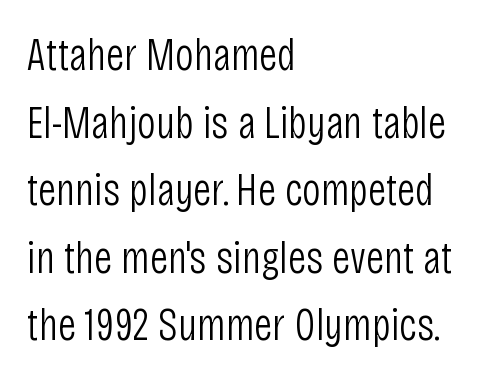
These lines stack with their left ends in a neat column. Nobody touched the tracking dial on this one. Unlike a traditional serif, this face leaves its strokes unadorned. Do the characters align in a grid? No, the font is proportional. Descender tails drop into unmarked territory. This is roman type, the default non-slanted kind.
